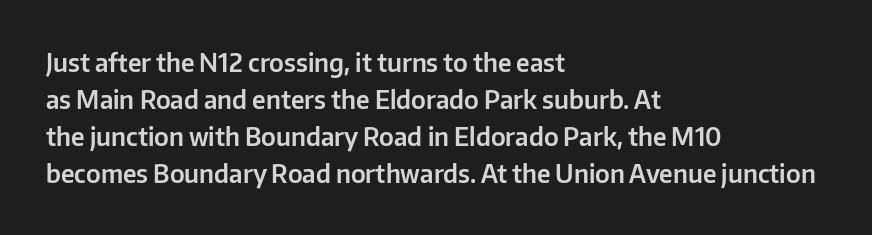
Q: Is the text italic (slanted)? A: No, it is upright.
Q: Is the text underlined? A: No.
Q: How is the paragraph aligned? A: Left-aligned.
Q: Is the spacing between letters normal or unusually wide? A: Normal.
Q: Is the spacing between lines tight, normal or loose? A: Normal.
